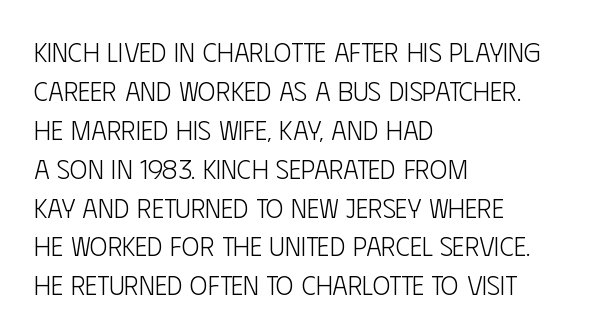
Nothing heavy about these letters — not bold at all. The block of text has a typical density, with ordinary space between rows. Posture: straight, roman, zero tilt. Quick note: underline off. The letterforms sit shoulder to shoulder at normal distance.
